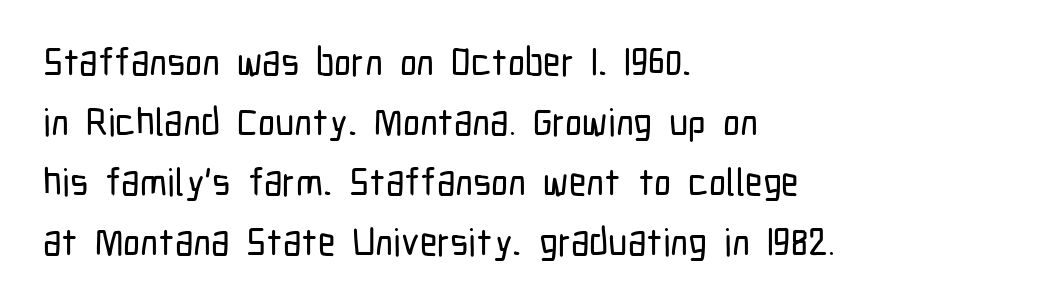
Q: Is the text italic (slanted)? A: No, it is upright.
Q: Is the typeface a serif or a sans-serif typeface? A: Sans-serif.
Q: Is the text underlined? A: No.
Q: How is the paragraph aligned? A: Left-aligned.
Q: Is the spacing between letters normal or unusually wide? A: Normal.
Q: Is the spacing between lines tight, normal or loose? A: Normal.
Q: Width (condensed, normal, or wide)? A: Condensed.
Q: Stroke contrast? A: Low.
Q: x-height? A: Medium.
Q: Monospaced? A: No.
